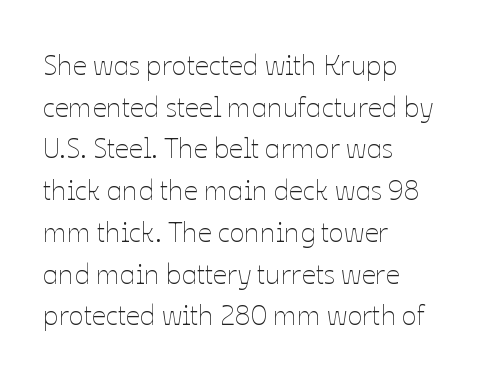
{"italic": "no", "bold": "no", "weight": "thin", "width": "normal", "stroke_contrast": "low", "x_height": "medium", "monospaced": "no", "underline": "no", "align": "left", "line_spacing": "normal", "line_spacing_ratio": 1.49, "letter_spacing": "normal", "letter_spacing_em": 0.0, "glyph_px": 28}
